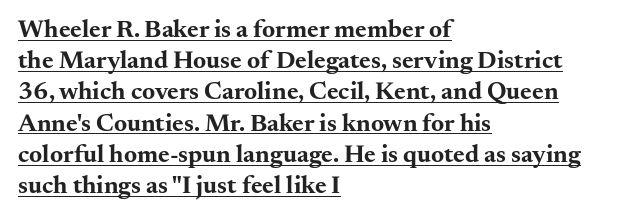
Q: Is the text bold? A: Yes.
Q: Is the text italic (slanted)? A: No, it is upright.
Q: Is the text underlined? A: Yes.
Q: How is the paragraph aligned? A: Left-aligned.
Q: Is the spacing between letters normal or unusually wide? A: Normal.
Q: Is the spacing between lines tight, normal or loose? A: Normal.
